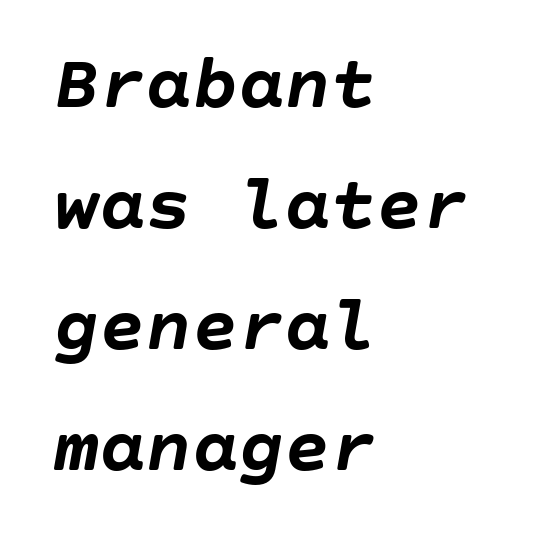
The image shows 77 px semibold type, italic (leaning right); set left-aligned, normal line spacing (1.57x), normal letter spacing, not underlined; low stroke contrast and a large x-height.
